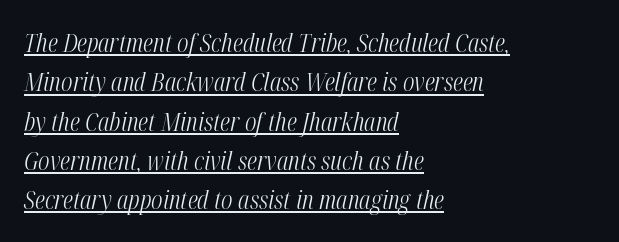
The passage shown is underscored from start to finish. What's the leading like? Ordinary, nothing unusual. The specimen reads as italic at a glance. The tracking reads as untouched default to a designer's eye.
